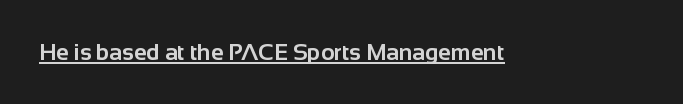
Q: Is the text bold? A: Yes.
Q: Is the text italic (slanted)? A: No, it is upright.
Q: Is the text underlined? A: Yes.
Q: Is the spacing between letters normal or unusually wide? A: Normal.
